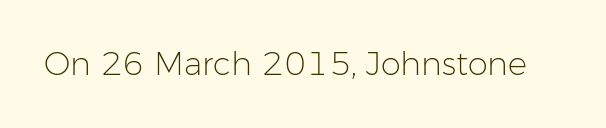
{"serif": "no", "italic": "no", "bold": "no", "weight": "light", "width": "normal", "stroke_contrast": "low", "x_height": "medium", "monospaced": "no", "underline": "no", "letter_spacing": "normal", "letter_spacing_em": 0.0, "glyph_px": 32}
